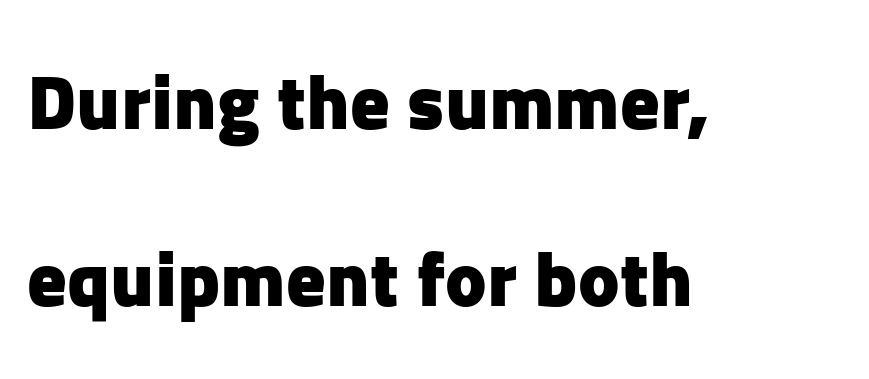
Q: Is the text bold? A: Yes.
Q: Is the text italic (slanted)? A: No, it is upright.
Q: Is the typeface a serif or a sans-serif typeface? A: Sans-serif.
Q: Is the text underlined? A: No.
Q: How is the paragraph aligned? A: Left-aligned.
Q: Is the spacing between letters normal or unusually wide? A: Normal.
Q: Is the spacing between lines tight, normal or loose? A: Loose.
Q: Width (condensed, normal, or wide)? A: Normal.
Q: Stroke contrast? A: Low.
Q: x-height? A: Medium.
Q: Monospaced? A: No.
